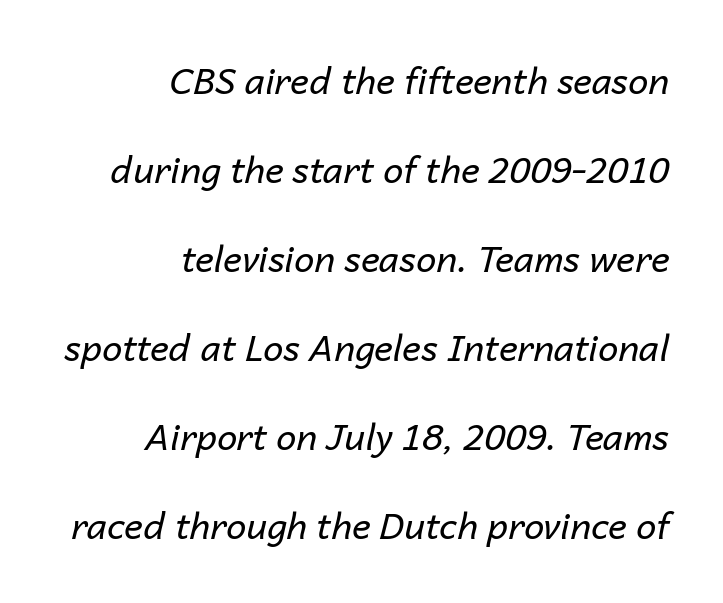
{"italic": "yes", "lean": "right", "slant_degrees": 14, "bold": "no", "weight": "regular", "width": "normal", "stroke_contrast": "low", "x_height": "medium", "monospaced": "no", "underline": "no", "align": "right", "line_spacing": "loose", "line_spacing_ratio": 2.47, "letter_spacing": "normal", "letter_spacing_em": 0.0, "glyph_px": 36}
